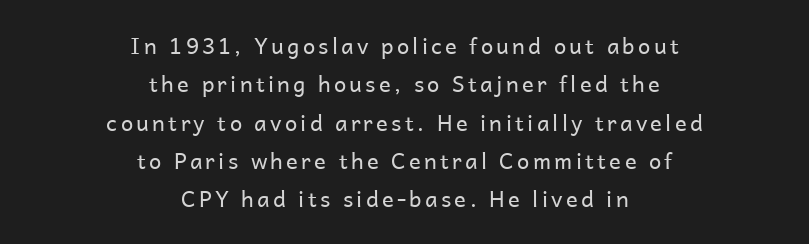
{"italic": "no", "bold": "no", "underline": "no", "align": "center", "line_spacing_ratio": 1.74, "glyph_px": 22}
